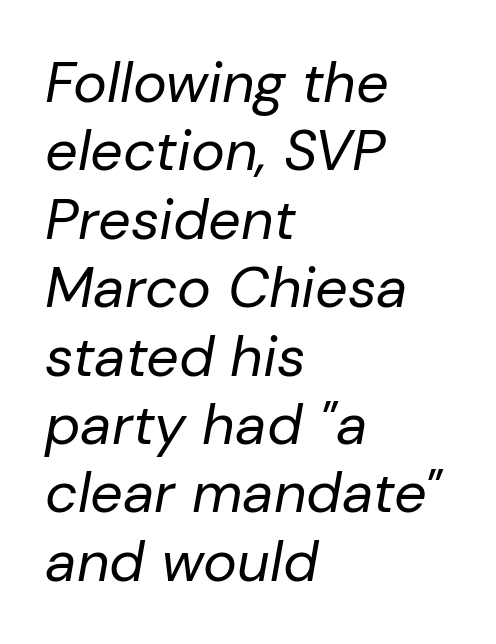
The image shows 57 px regular-weight type, italic (leaning right); set left-aligned, line spacing 1.2x, normal letter spacing, not underlined; low stroke contrast and a medium x-height.
